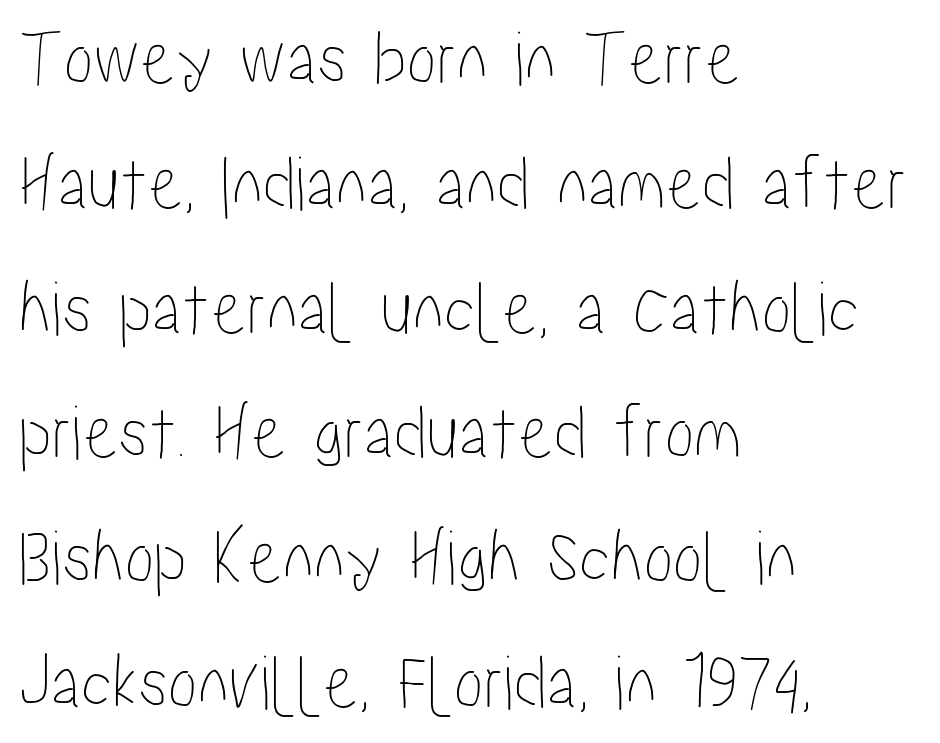
When letters stand straight like this, we call the style roman or upright. The face used here is proportionally spaced, like ordinary book or web type. Bare-footed words on every line. These lines sit exactly where default settings would place them.
